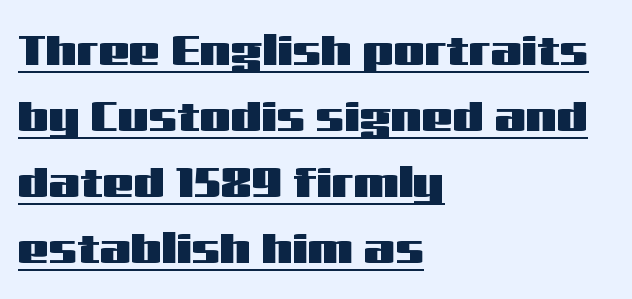
The image shows 44 px wide sans-serif type, upright; set left-aligned, normal line spacing (1.5x), normal letter spacing, underlined; medium stroke contrast and a medium x-height.
